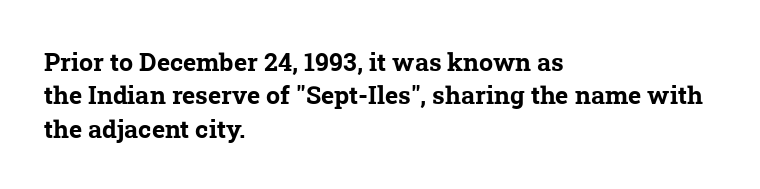
The foot of each line stays bare and open. All the whitespace from short lines collects on the right. Notice how descenders clear the ascenders below comfortably — that's standard leading. Emphasis by weight is at full strength: bold.
